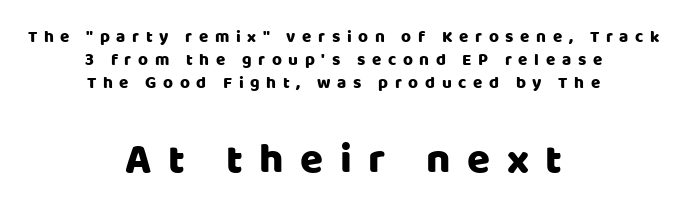
Q: Is the text italic (slanted)? A: No, it is upright.
Q: Is the typeface a serif or a sans-serif typeface? A: Sans-serif.
Q: Is the text underlined? A: No.
Q: How is the paragraph aligned? A: Centered.
Q: Is the spacing between letters normal or unusually wide? A: Unusually wide.
Q: Is the spacing between lines tight, normal or loose? A: Normal.
Q: Which block of text is set in a larger size, the first (top) or the second (bottom)? A: The second (bottom) one.
Q: Width (condensed, normal, or wide)? A: Normal.
Q: Stroke contrast? A: Low.
Q: x-height? A: Large.
Q: Monospaced? A: No.
